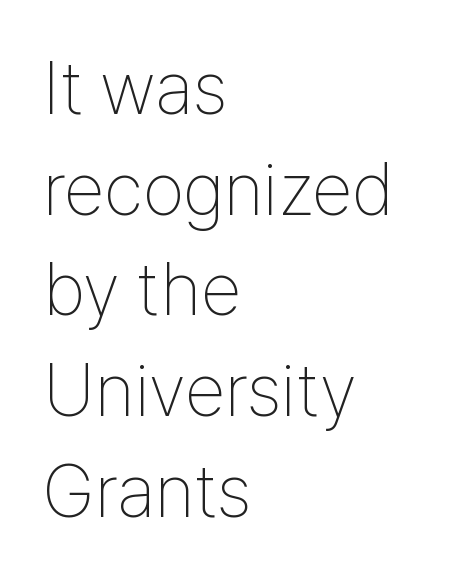
Stems and bowls with no extra thickness — not bold. The rendering uses natural spacing where letterforms have individual widths. Leading matches the norm, producing a regular column. What kind of face is this? One without serifs — a sans. This rendering features lettering with no underline. The passage is arranged the way most books set body copy — flush left.
